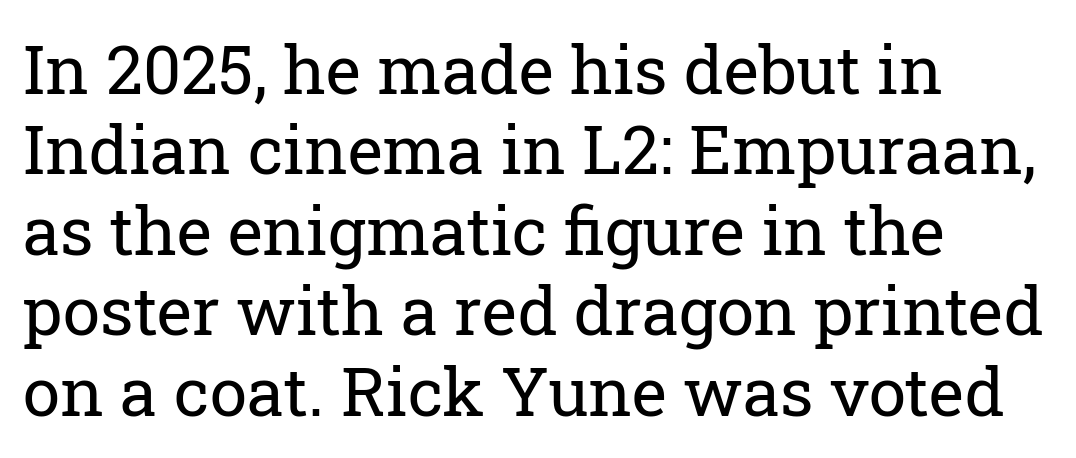
The image shows 67 px regular-weight serif type, upright; set left-aligned, line spacing 1.2x, normal letter spacing, not underlined; low stroke contrast and a medium x-height.
